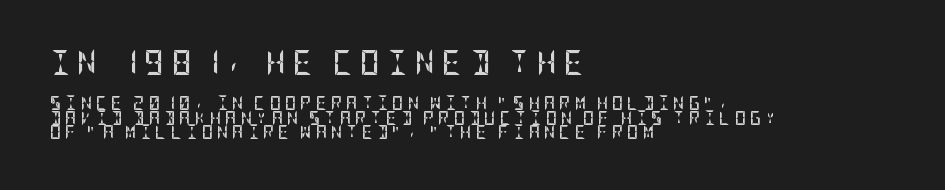
Cramped leading. How are the letters spaced? Widely, with obvious added tracking. Ordinary non-slanted type is in use. Every row of glyphs begins at an identical x-position on the left.
